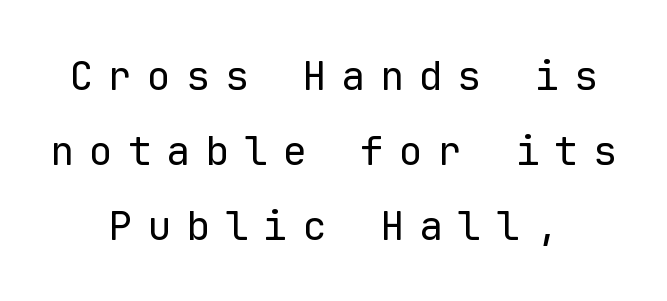
{"serif": "no", "italic": "no", "bold": "no", "weight": "regular", "width": "normal", "stroke_contrast": "low", "x_height": "medium", "monospaced": "yes", "underline": "no", "align": "center", "line_spacing_ratio": 1.87, "letter_spacing": "wide", "letter_spacing_em": 0.37, "glyph_px": 40}
